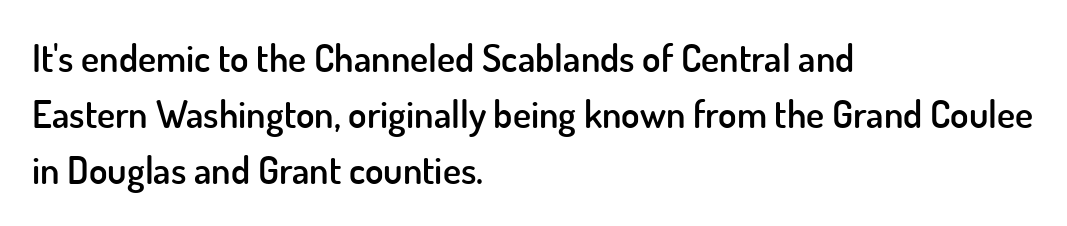
The image shows 38 px semibold sans-serif type, upright; set left-aligned, normal line spacing (1.48x), normal letter spacing, not underlined; low stroke contrast and a small x-height.
